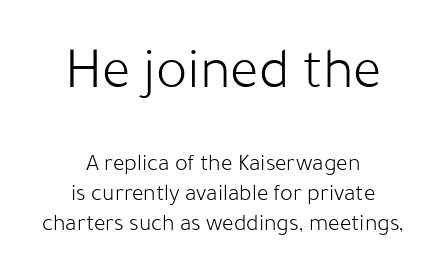
There is no visible air inserted between adjacent glyphs. The weight would be labelled regular, book, light, or lighter still. The rendering shows plain stroke endings on the letterforms — a sans-serif design. The earlier block is typeset at a bigger size than the later block. Bare-footed words on every line.
